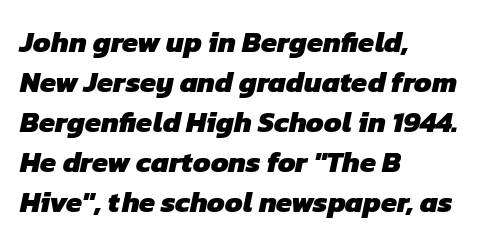
The image shows 29 px heavy sans-serif type; set left-aligned, normal line spacing (1.38x), normal letter spacing, not underlined; low stroke contrast and a medium x-height.
